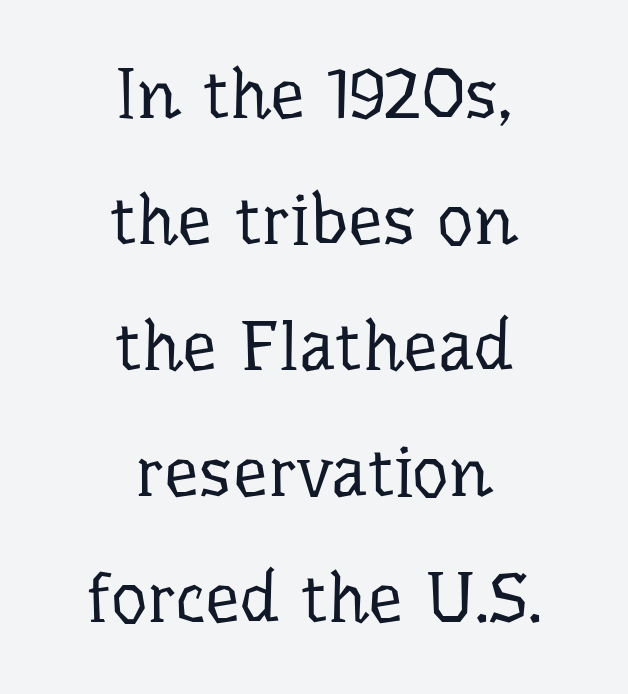
Q: Is the text bold? A: No.
Q: Is the text italic (slanted)? A: No, it is upright.
Q: Is the typeface a serif or a sans-serif typeface? A: Serif.
Q: Is the text underlined? A: No.
Q: How is the paragraph aligned? A: Centered.
Q: Is the spacing between letters normal or unusually wide? A: Normal.
Q: Width (condensed, normal, or wide)? A: Normal.
Q: Stroke contrast? A: Low.
Q: x-height? A: Medium.
Q: Monospaced? A: No.
